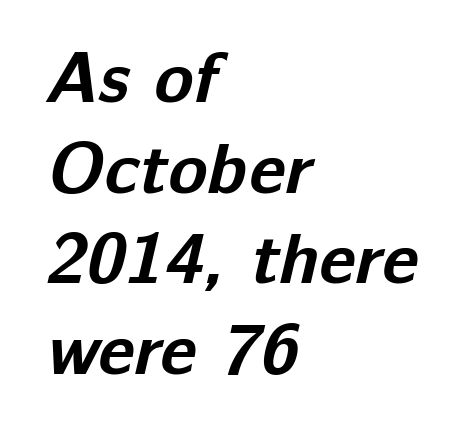
The font family rendered here belongs to the sans-serif group. The setting favours the left margin, as ordinary paragraphs usually do. Vertically, the passage feels balanced, rows spaced as you'd expect. The face used here has the dense, thick strokes of a bold. The tracking reads as untouched default to a designer's eye. Has an underline been added? It has not.
